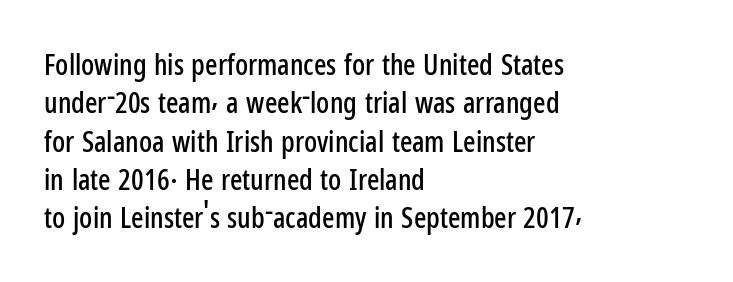
The image shows 29 px condensed sans-serif type, upright; set left-aligned, normal line spacing (1.32x), normal letter spacing, not underlined; low stroke contrast and a medium x-height.
